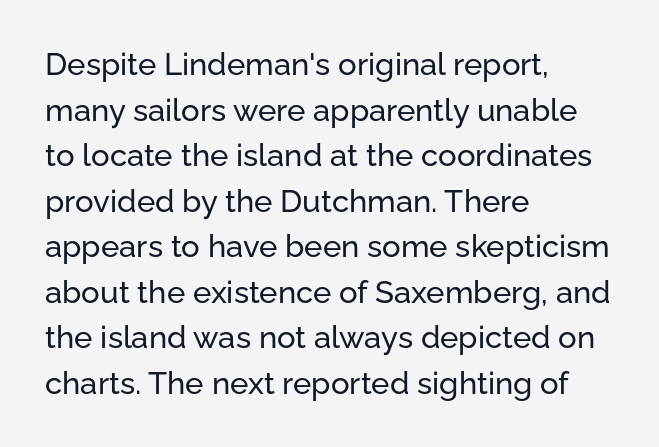
{"serif": "no", "italic": "no", "width": "normal", "stroke_contrast": "low", "x_height": "medium", "monospaced": "no", "underline": "no", "align": "left", "line_spacing": "normal", "line_spacing_ratio": 1.47, "letter_spacing": "normal", "letter_spacing_em": 0.0, "glyph_px": 31}
